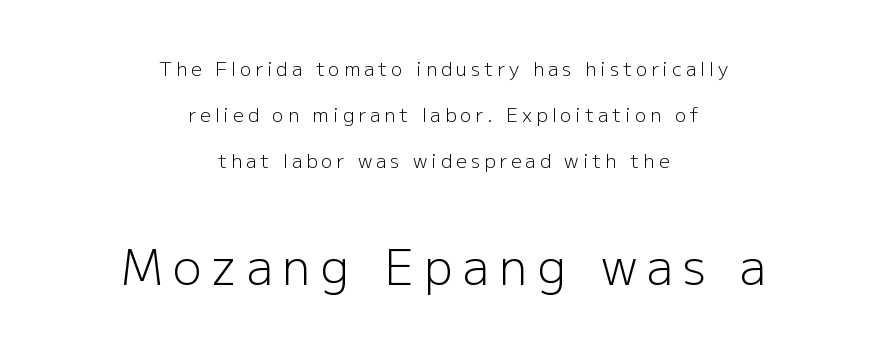
The letters stand upright; this is a roman face. Layout note: lines centered. No chunkiness to these letters — they're not bold. What kind of face is this? One without serifs — a sans. Size contrast runs from small at the top to large at the bottom. Quick note: interline space is abundant.
